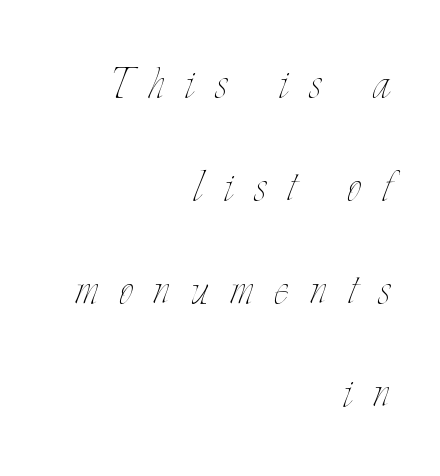
Visually the block forms a straight wall on the right and a jagged coastline on the left. The rendering uses natural spacing where letterforms have individual widths. The foot of each line stays bare and open.
